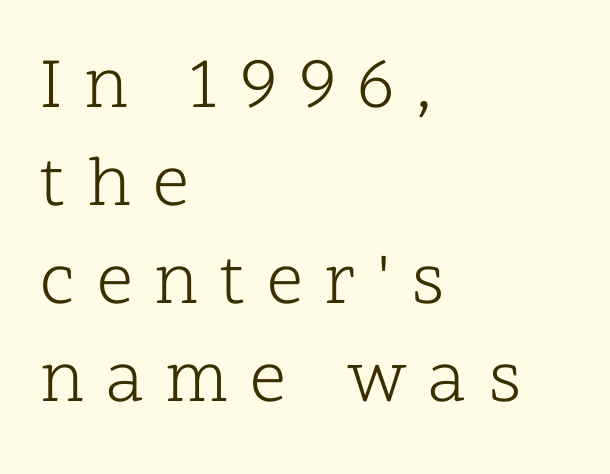
The image shows 72 px light serif type, upright; set left-aligned, normal line spacing (1.36x), unusually wide letter spacing (+0.3 em), not underlined; low stroke contrast and a medium x-height.
